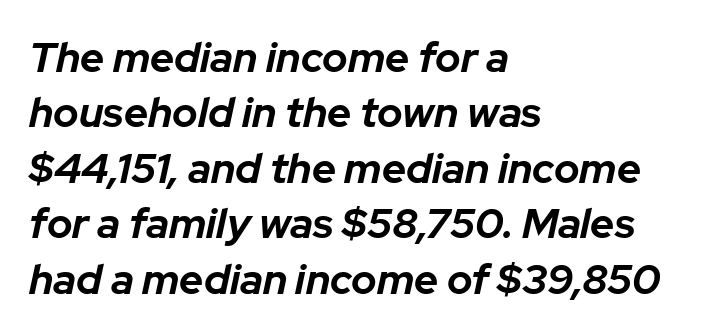
Plain, unruled lines of type. Note the varied advance widths — an 'i' is clearly narrower than an 'm'. The whole block is typeset with a tilt. As a designer I'd log this as weight 700, bold. The gaps between neighbouring characters are ordinary and unremarkable.
